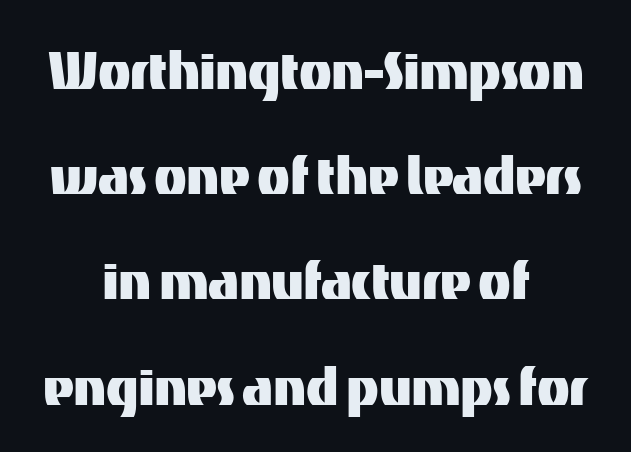
Q: Is the text italic (slanted)? A: No, it is upright.
Q: Is the typeface a serif or a sans-serif typeface? A: Sans-serif.
Q: Is the text underlined? A: No.
Q: How is the paragraph aligned? A: Centered.
Q: Is the spacing between letters normal or unusually wide? A: Normal.
Q: Is the spacing between lines tight, normal or loose? A: Normal.
Q: Width (condensed, normal, or wide)? A: Normal.
Q: Stroke contrast? A: Medium.
Q: x-height? A: Medium.
Q: Monospaced? A: No.
